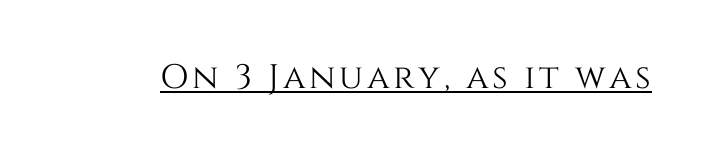
The image shows 34 px text type, upright; set underlined; medium stroke contrast and a large x-height.
